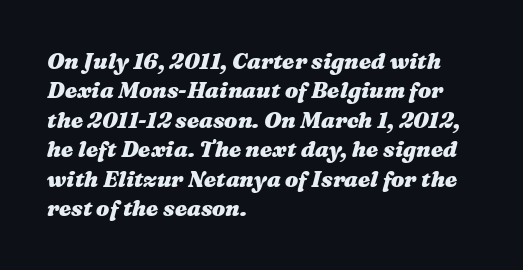
These lines stack with their left ends in a neat column. Nobody drew a line under any word here. Normally led — the rows are evenly, conventionally spaced. Weight check: bold — yes, fully. The gaps between neighbouring characters are ordinary and unremarkable.
